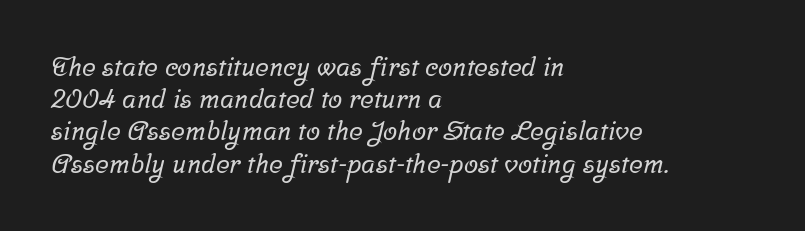
Q: Is the text underlined? A: No.
Q: How is the paragraph aligned? A: Left-aligned.
Q: Is the spacing between letters normal or unusually wide? A: Normal.
